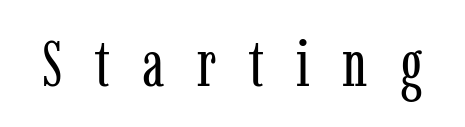
The image shows 65 px regular-weight, condensed serif type, upright; set unusually wide letter spacing (+0.5 em), not underlined; low stroke contrast and a medium x-height.
